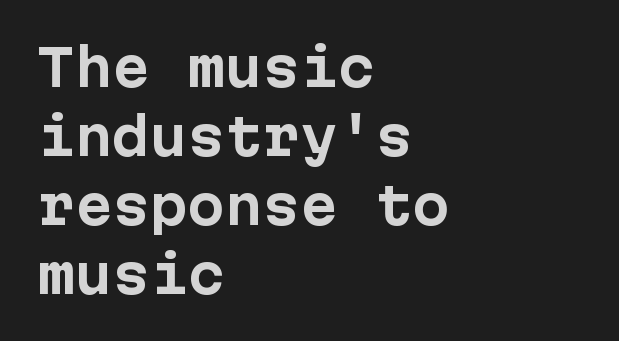
The image shows 50 px bold sans-serif type, upright; set left-aligned, normal line spacing (1.38x), normal letter spacing, not underlined; low stroke contrast and a medium x-height.
